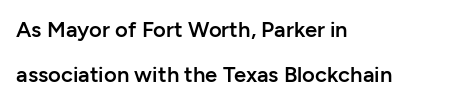
The passage shown has conventional tracking throughout. These words are printed semibold, heavier than regular yet not bold. The lines are quadded left. These lines were composed using upright roman letters.
